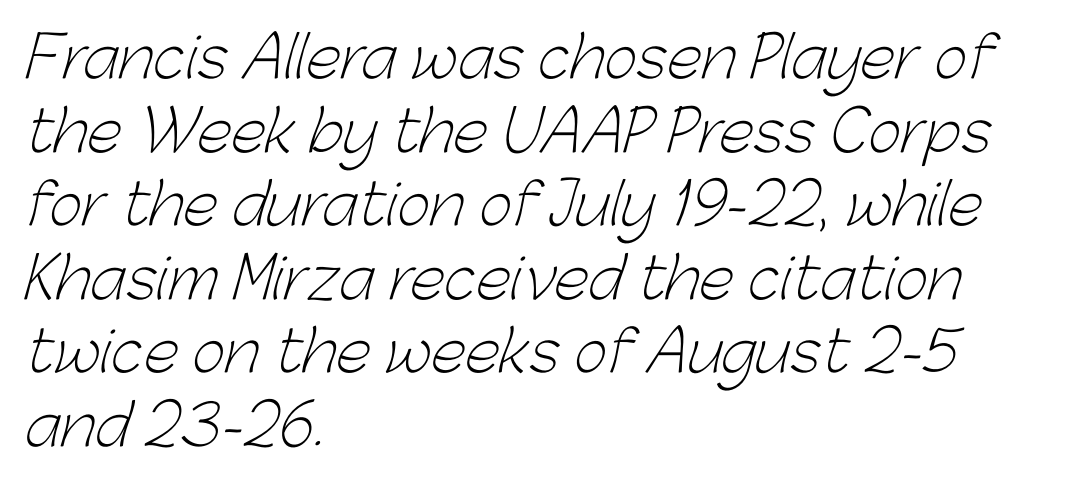
Q: Is the text bold? A: No.
Q: Is the typeface a serif or a sans-serif typeface? A: Sans-serif.
Q: Is the text underlined? A: No.
Q: How is the paragraph aligned? A: Left-aligned.
Q: Is the spacing between letters normal or unusually wide? A: Normal.
Q: Is the spacing between lines tight, normal or loose? A: Normal.
Q: Width (condensed, normal, or wide)? A: Normal.
Q: Stroke contrast? A: Low.
Q: x-height? A: Medium.
Q: Monospaced? A: No.
